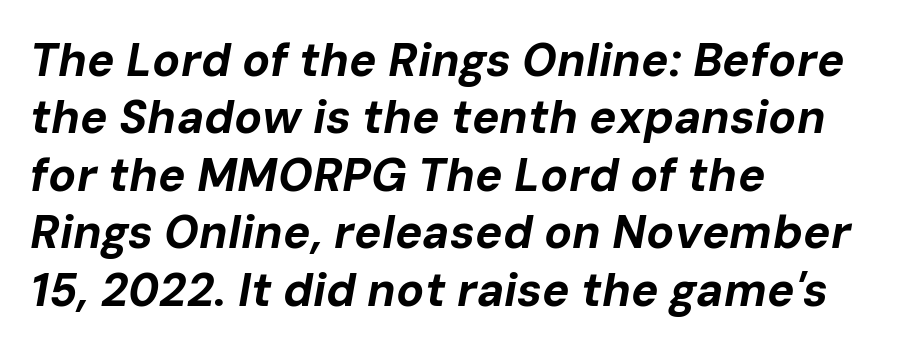
The image shows 46 px bold type, italic (leaning right); set left-aligned, normal line spacing (1.25x), normal letter spacing, not underlined; low stroke contrast and a medium x-height.
